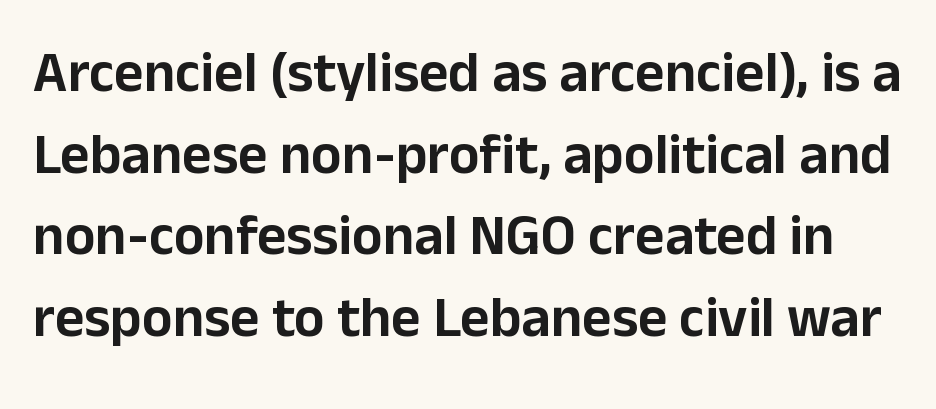
{"serif": "no", "italic": "no", "width": "normal", "stroke_contrast": "low", "x_height": "medium", "monospaced": "no", "underline": "no", "line_spacing": "normal", "line_spacing_ratio": 1.43, "letter_spacing": "normal", "letter_spacing_em": 0.0, "glyph_px": 57}
